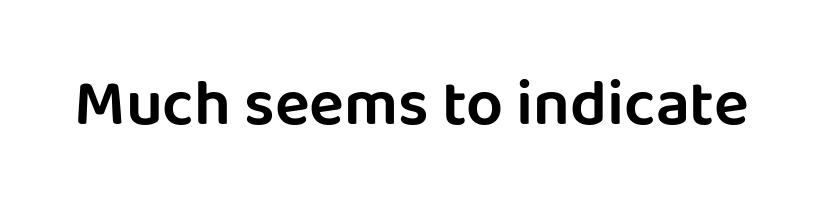
Q: Is the text italic (slanted)? A: No, it is upright.
Q: Is the typeface a serif or a sans-serif typeface? A: Sans-serif.
Q: Is the text underlined? A: No.
Q: Is the spacing between letters normal or unusually wide? A: Normal.
Q: Width (condensed, normal, or wide)? A: Normal.
Q: Stroke contrast? A: Low.
Q: x-height? A: Large.
Q: Monospaced? A: No.
